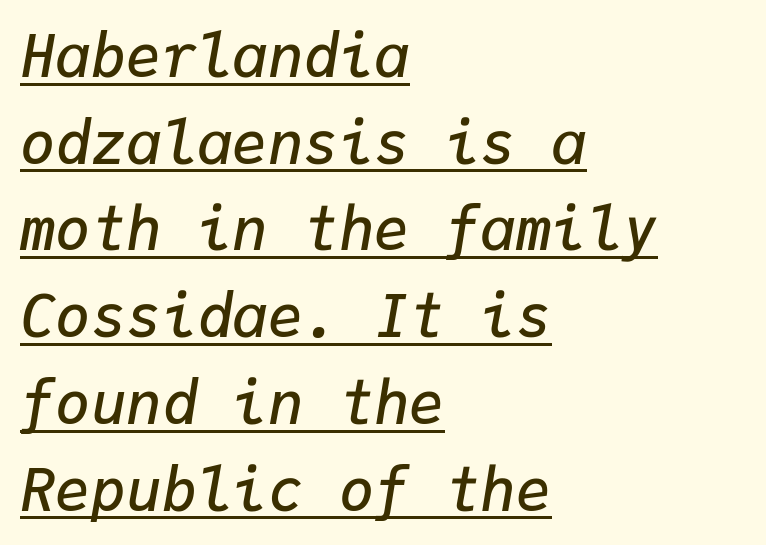
{"italic": "yes", "lean": "right", "slant_degrees": 9, "bold": "semi", "weight": "semibold", "width": "normal", "stroke_contrast": "low", "x_height": "medium", "monospaced": "yes", "underline": "yes", "align": "left", "line_spacing": "normal", "line_spacing_ratio": 1.47, "letter_spacing": "normal", "letter_spacing_em": 0.0, "glyph_px": 59}
